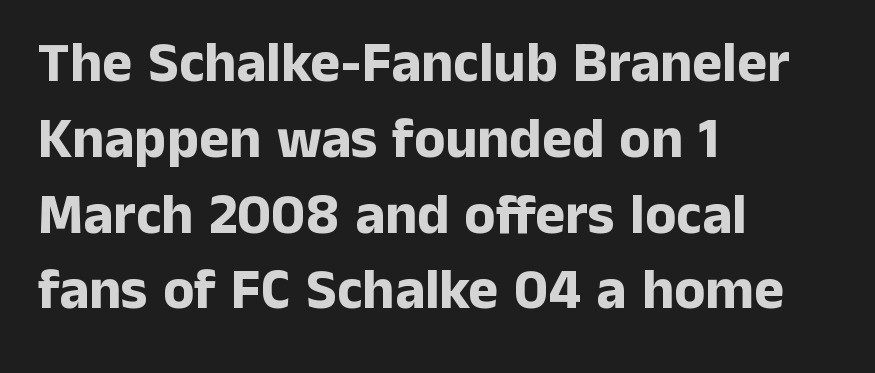
The image shows 57 px bold sans-serif type, upright; set left-aligned, normal line spacing (1.33x), normal letter spacing, not underlined; low stroke contrast and a medium x-height.
